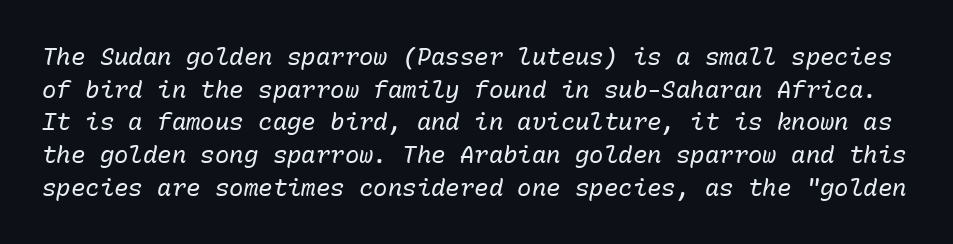
The image shows 24 px text type, italic (leaning right); set normal line spacing (1.36x), normal letter spacing, not underlined.
